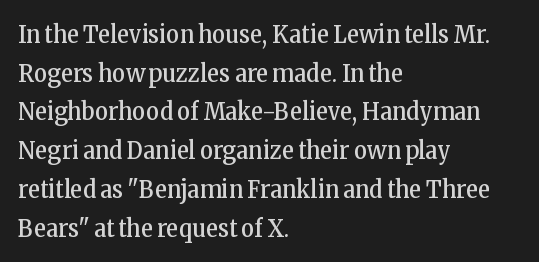
Q: Is the text bold? A: No.
Q: Is the text italic (slanted)? A: No, it is upright.
Q: Is the text underlined? A: No.
Q: How is the paragraph aligned? A: Left-aligned.
Q: Is the spacing between letters normal or unusually wide? A: Normal.
Q: Is the spacing between lines tight, normal or loose? A: Normal.
